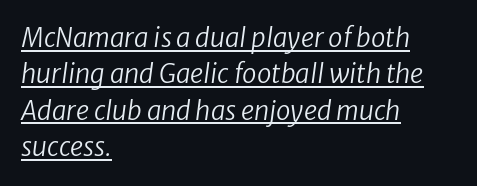
{"bold": "no", "underline": "yes", "align": "left", "line_spacing": "normal", "line_spacing_ratio": 1.4, "letter_spacing": "normal", "letter_spacing_em": 0.0, "glyph_px": 26}
